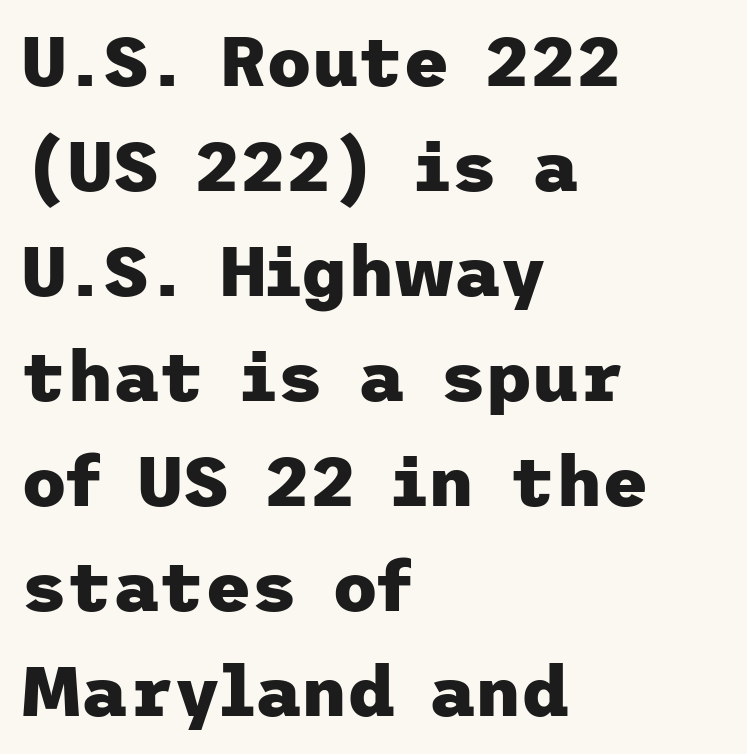
On the weight axis this lands at bold, roughly 700. You can tell it's not italic because the verticals are truly vertical. How would I describe the line gaps? Plain and ordinary. This sample uses plain, unmodified letter spacing.
